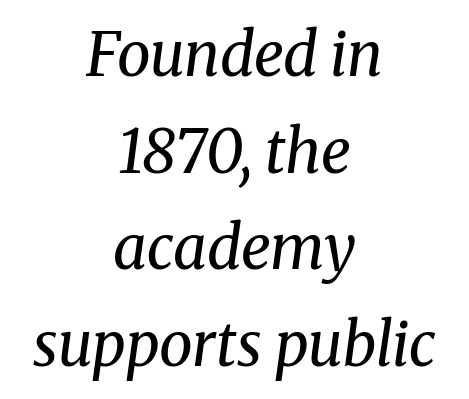
Leading: standard. Stems and bowls with no extra thickness — not bold. Each row of text sits above clean, open space. Students, note that the glyphs here touch the page at normal intervals. Slant detected: the letters are inclined.
